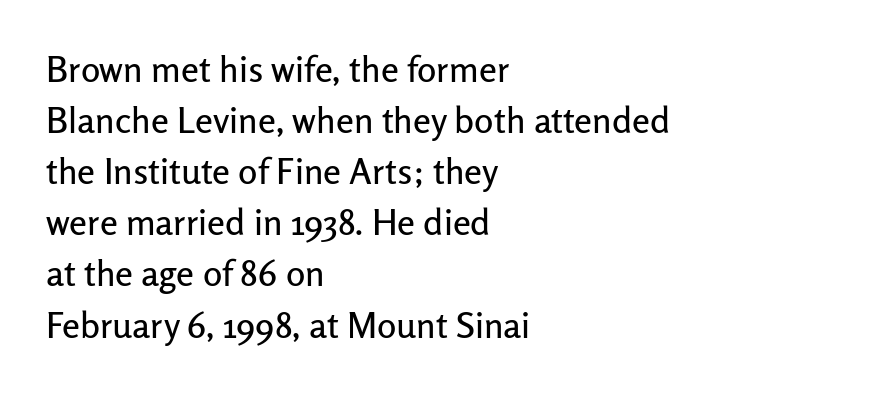
Vertically, the passage feels balanced, rows spaced as you'd expect. The letters sit at their default tracking, neither squeezed nor spread. The passage shown is typed in a proportional face where columns would drift. Glance below the letters and you will spot only blank space. The typeface chosen for these lines omits serifs.
